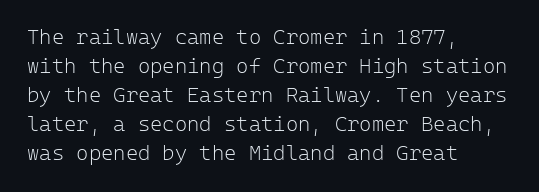
Letters rest on an invisible, unmarked baseline. Heaviness? Minimal to ordinary, like unemphasized prose. The rendering anchors every line to the left-hand side. The line-height multiplier appears to be the usual default.
